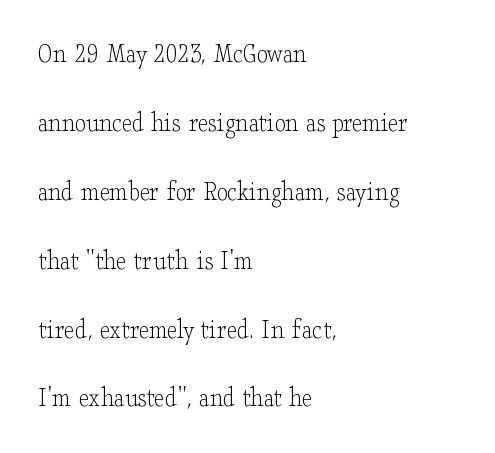
The image shows 28 px light, wide serif type, upright; set left-aligned, loose line spacing (2.46x), normal letter spacing, not underlined; low stroke contrast and a small x-height.
